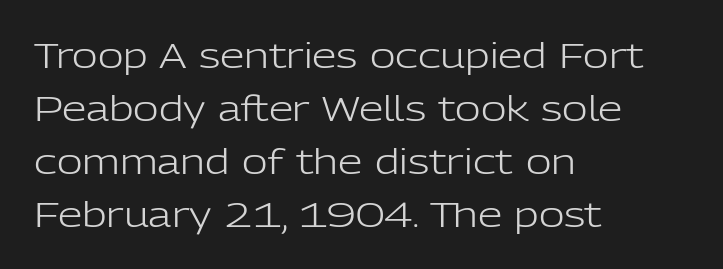
The image shows 35 px light sans-serif type, upright; set left-aligned, normal line spacing (1.51x), normal letter spacing, not underlined; low stroke contrast and a medium x-height.
